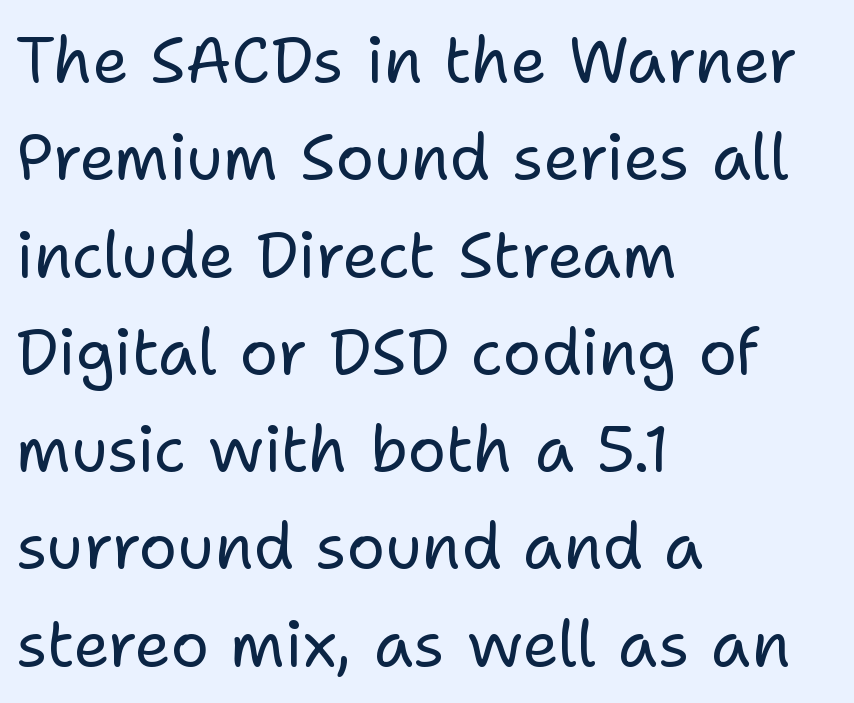
The image shows 64 px regular-weight sans-serif type, upright; set left-aligned, normal line spacing (1.52x), normal letter spacing, not underlined; low stroke contrast and a medium x-height.
